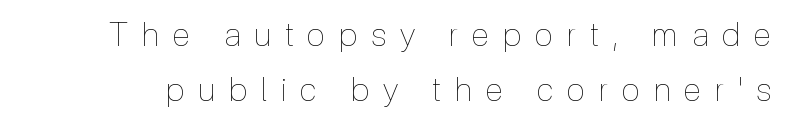
The image shows 33 px thin, condensed type, upright; set normal line spacing (1.67x), unusually wide letter spacing (+0.42 em), not underlined; a medium x-height.
